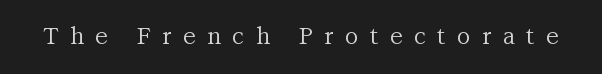
Q: Is the text bold? A: No.
Q: Is the text italic (slanted)? A: No, it is upright.
Q: Is the text underlined? A: No.
Q: Is the spacing between letters normal or unusually wide? A: Unusually wide.
